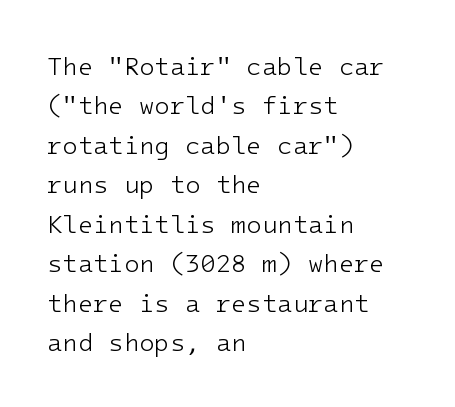
This block has exactly the height ordinary leading produces. Heft: none added — not bold. The face used here is rendered with its standard letterfit. Horizontally, the lines are justified to the leading edge only.
